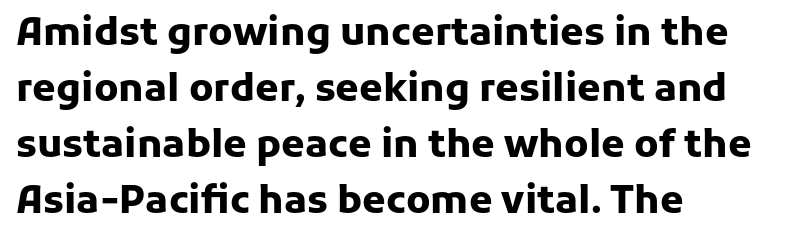
The image shows 38 px heavy sans-serif type, upright; set left-aligned, normal line spacing (1.47x), normal letter spacing, not underlined; low stroke contrast and a medium x-height.
